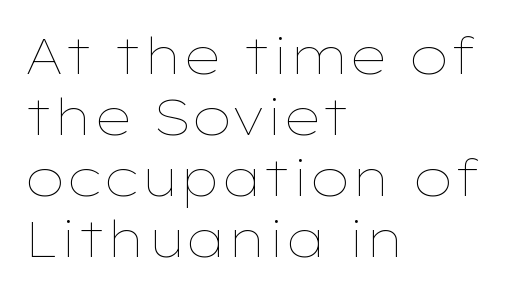
Q: Is the text bold? A: No.
Q: Is the text italic (slanted)? A: No, it is upright.
Q: Is the text underlined? A: No.
Q: How is the paragraph aligned? A: Left-aligned.
Q: Is the spacing between letters normal or unusually wide? A: Normal.
Q: Width (condensed, normal, or wide)? A: Wide.
Q: Stroke contrast? A: Low.
Q: x-height? A: Medium.
Q: Monospaced? A: No.
